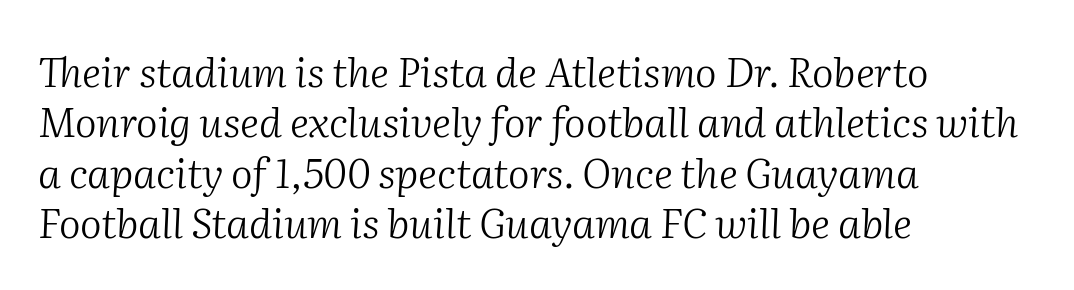
Summary of weight: not heavy and not bold. Posture: slanted. No word sits above an underline. Look at the tracking — it's just the regular setting, nothing added. This sample uses a serif face. You could not count columns in this text — the font is proportionally spaced.
